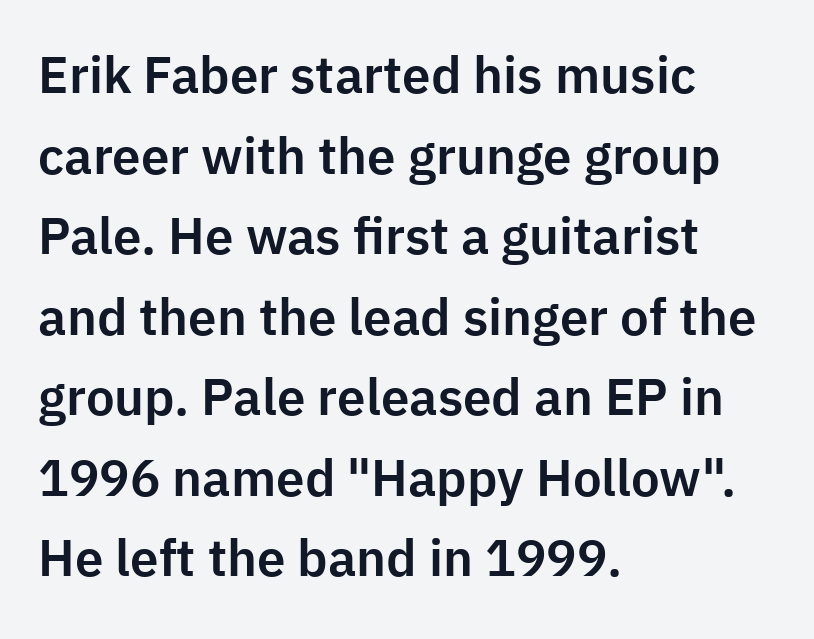
{"serif": "no", "italic": "no", "width": "normal", "stroke_contrast": "low", "x_height": "medium", "monospaced": "no", "underline": "no", "align": "left", "line_spacing": "normal", "line_spacing_ratio": 1.58, "letter_spacing": "normal", "letter_spacing_em": 0.0, "glyph_px": 51}
